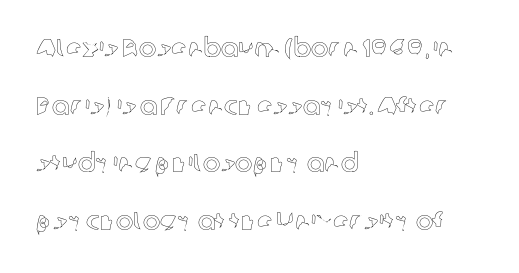
The image shows 26 px text type, upright; set left-aligned, loose line spacing (2.22x), normal letter spacing, not underlined.
